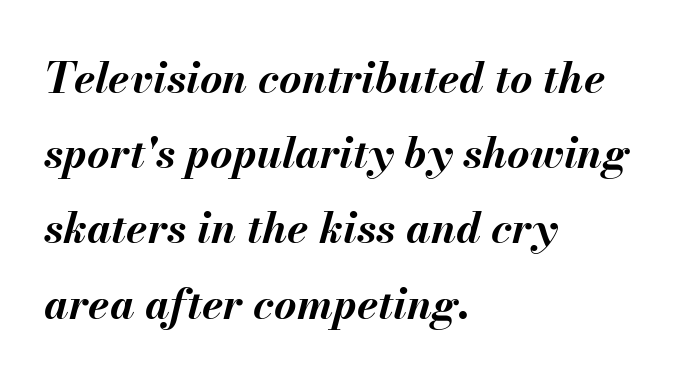
Q: Is the text bold? A: Yes.
Q: Is the text italic (slanted)? A: Yes, it leans right by about 13 degrees.
Q: Is the text underlined? A: No.
Q: How is the paragraph aligned? A: Left-aligned.
Q: Is the spacing between letters normal or unusually wide? A: Normal.
Q: Width (condensed, normal, or wide)? A: Normal.
Q: Stroke contrast? A: Medium.
Q: x-height? A: Small.
Q: Monospaced? A: No.
